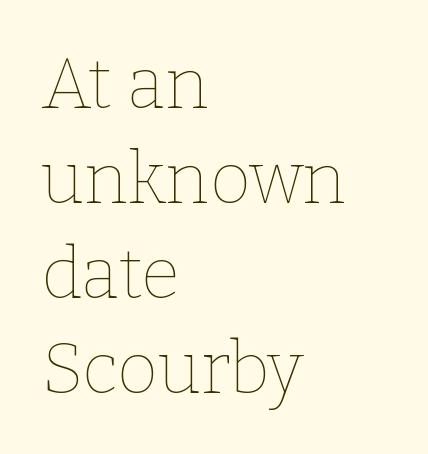
Note the varied advance widths — an 'i' is clearly narrower than an 'm'. Words float on clear page, feet unadorned. This sample is left-justified, so line endings fall wherever the words run out. The leading is moderate, giving the passage an even texture. Default kerning and tracking; the words read as compact shapes. No letter is thick-stroked: the sample isn't bold.
